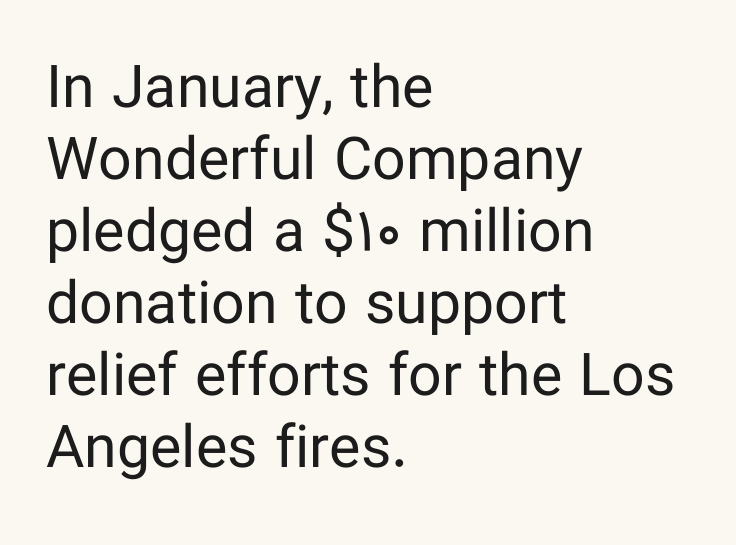
The image shows 59 px regular-weight sans-serif type, upright; set left-aligned, line spacing 1.22x, normal letter spacing, not underlined; low stroke contrast and a medium x-height.
